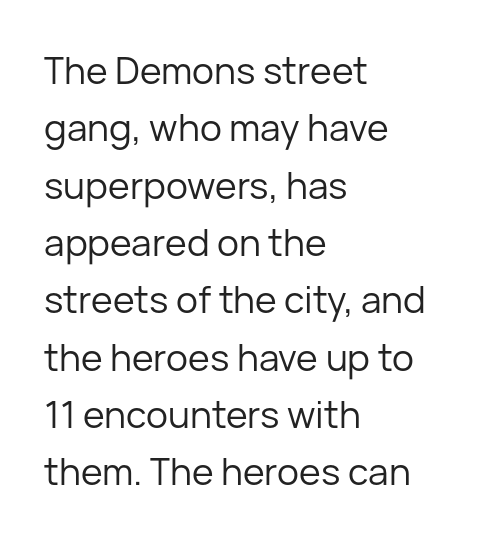
{"serif": "no", "italic": "no", "bold": "no", "weight": "regular", "width": "normal", "stroke_contrast": "low", "x_height": "medium", "monospaced": "no", "underline": "no", "align": "left", "line_spacing": "normal", "line_spacing_ratio": 1.55, "letter_spacing": "normal", "letter_spacing_em": 0.0, "glyph_px": 37}
